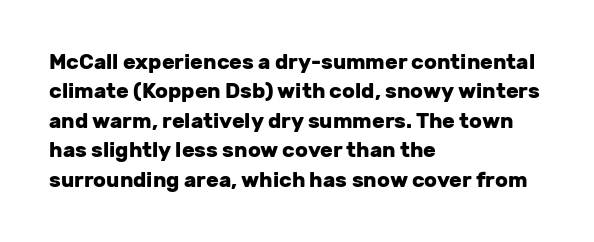
The image shows 21 px bold type, upright; set left-aligned, normal line spacing (1.4x), normal letter spacing, not underlined.
